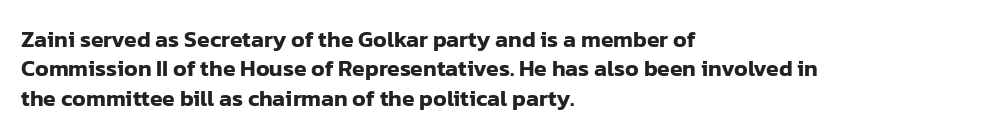
{"italic": "no", "underline": "no", "align": "left", "line_spacing": "normal", "line_spacing_ratio": 1.28, "letter_spacing": "normal", "letter_spacing_em": 0.0, "glyph_px": 23}
